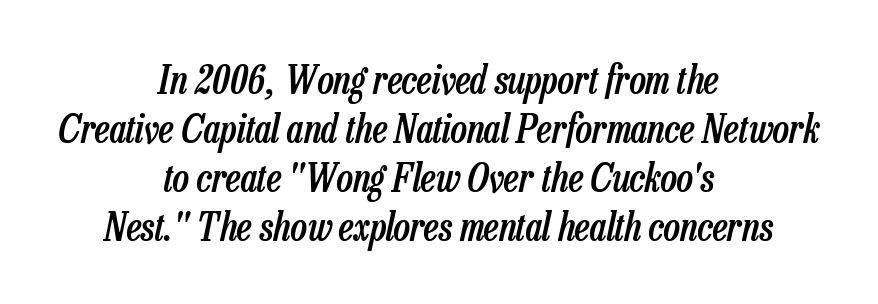
Q: Is the text bold? A: Semi-bold.
Q: Is the text italic (slanted)? A: Yes, it leans right by about 13 degrees.
Q: Is the text underlined? A: No.
Q: How is the paragraph aligned? A: Centered.
Q: Is the spacing between letters normal or unusually wide? A: Normal.
Q: Is the spacing between lines tight, normal or loose? A: Normal.
Q: Width (condensed, normal, or wide)? A: Condensed.
Q: Stroke contrast? A: Low.
Q: x-height? A: Medium.
Q: Monospaced? A: No.
